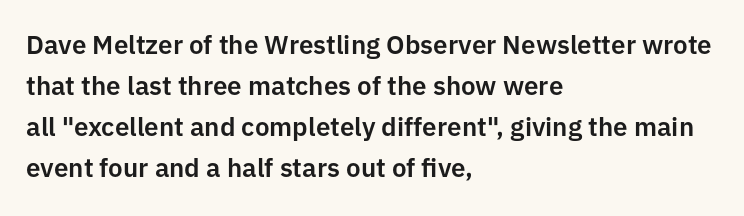
The image shows 26 px text type, upright; set left-aligned, normal line spacing (1.58x), normal letter spacing, not underlined.
